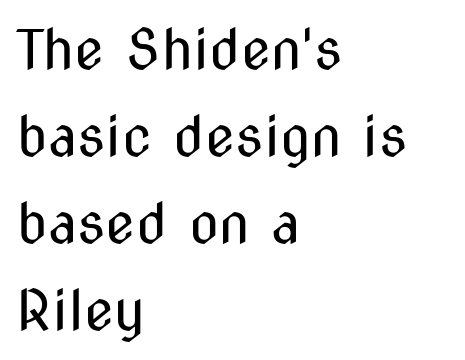
Q: Is the text bold? A: No.
Q: Is the text italic (slanted)? A: No, it is upright.
Q: Is the typeface a serif or a sans-serif typeface? A: Sans-serif.
Q: Is the text underlined? A: No.
Q: How is the paragraph aligned? A: Left-aligned.
Q: Is the spacing between letters normal or unusually wide? A: Normal.
Q: Is the spacing between lines tight, normal or loose? A: Normal.
Q: Width (condensed, normal, or wide)? A: Condensed.
Q: Stroke contrast? A: Medium.
Q: x-height? A: Medium.
Q: Monospaced? A: No.
